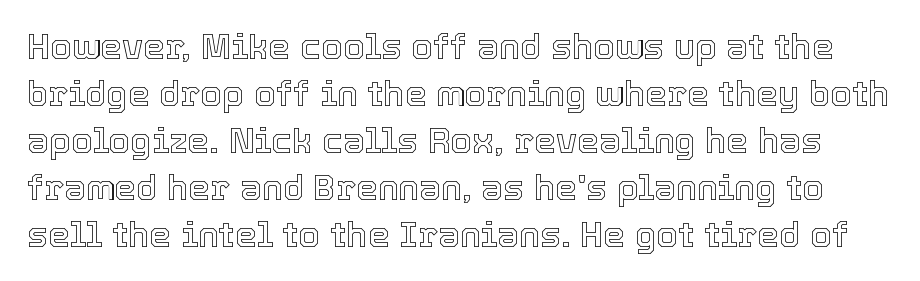
The passage shown stacks its lines at a standard gap. The letters advance in unequal steps, a hallmark of proportional type. How are the letters spaced? Ordinarily, with no added tracking. The gap between lines stays unmarked.
